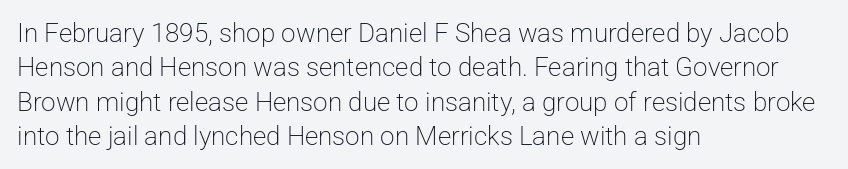
Q: Is the text bold? A: No.
Q: Is the text italic (slanted)? A: No, it is upright.
Q: Is the text underlined? A: No.
Q: How is the paragraph aligned? A: Left-aligned.
Q: Is the spacing between letters normal or unusually wide? A: Normal.
Q: Is the spacing between lines tight, normal or loose? A: Normal.
